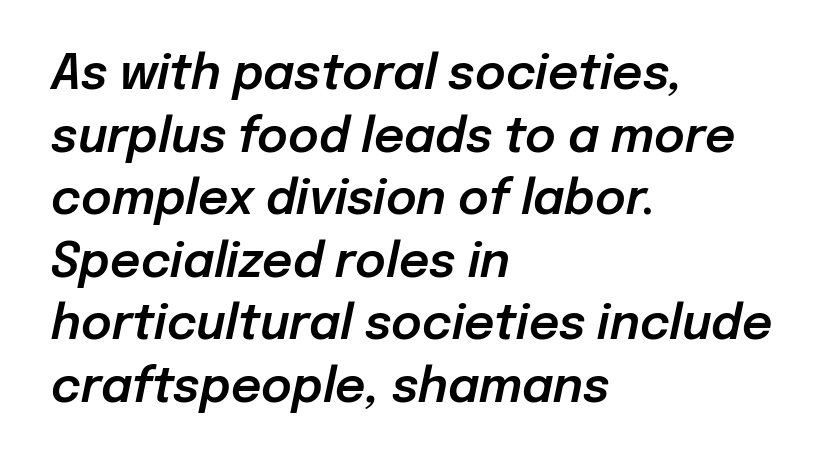
The typesetter chose a ragged-right arrangement here. Emphasis-style slanted type is in use. Think of a printed novel: that variable character pitch is what you see here. These lines keep a tight, regular rhythm from letter to letter.
